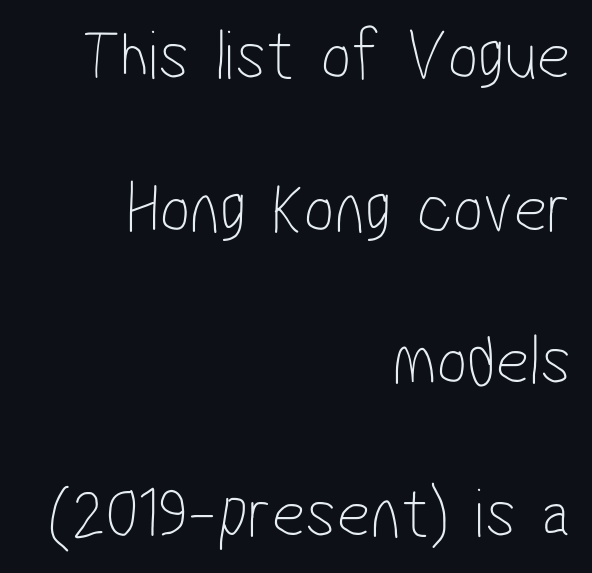
The image shows 72 px thin, condensed sans-serif type; set right-aligned, loose line spacing (2.12x), normal letter spacing, not underlined; low stroke contrast and a medium x-height.
